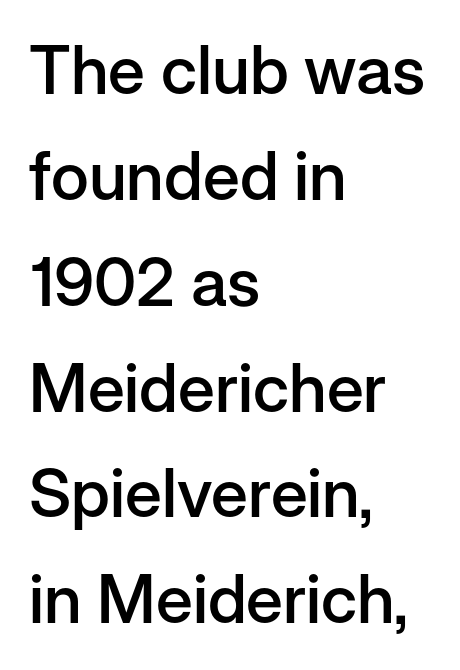
The image shows 67 px semibold sans-serif type, upright; set left-aligned, normal line spacing (1.58x), normal letter spacing, not underlined; low stroke contrast and a medium x-height.
